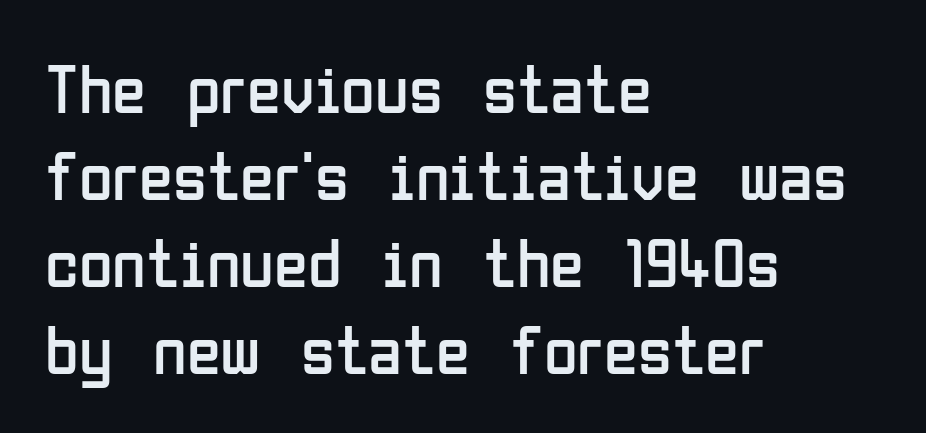
The image shows 69 px regular-weight, condensed sans-serif type, upright; set left-aligned, normal line spacing (1.26x), normal letter spacing, not underlined; low stroke contrast and a medium x-height.
